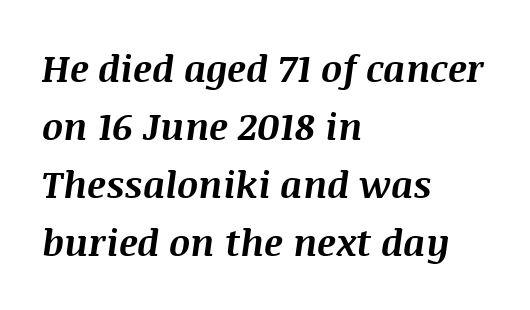
Just letters on the line, the space beneath them empty. The gaps between neighbouring characters are ordinary and unremarkable. Plenty of ink on the page — the face is bold. Line spacing here is normal. When letters slant like this, we call the style italic.
